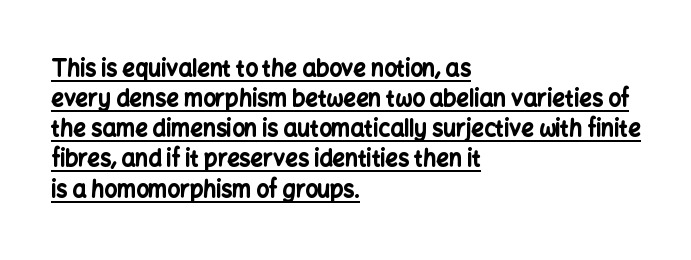
Q: Is the text bold? A: Yes.
Q: Is the text italic (slanted)? A: No, it is upright.
Q: Is the text underlined? A: Yes.
Q: How is the paragraph aligned? A: Left-aligned.
Q: Is the spacing between letters normal or unusually wide? A: Normal.
Q: Is the spacing between lines tight, normal or loose? A: Normal.
